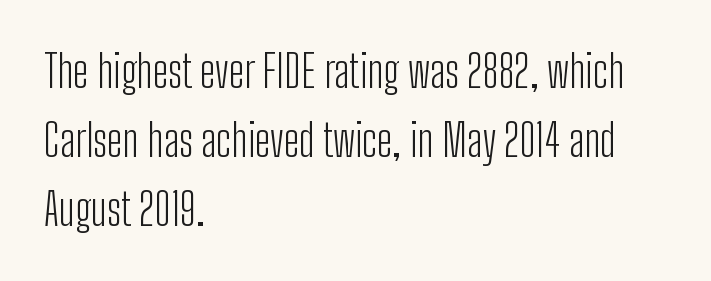
If you measured baseline to baseline, you'd find a middling distance. A classic flush-left, rag-right setting is used for this passage. To sum up the face: it is a sans, with no serifs. Clear beneath every line of the passage. These lines keep a tight, regular rhythm from letter to letter.
